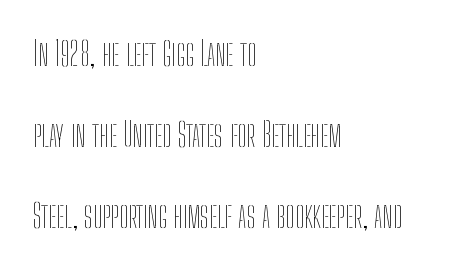
Q: Is the text bold? A: No.
Q: Is the text italic (slanted)? A: No, it is upright.
Q: Is the text underlined? A: No.
Q: How is the paragraph aligned? A: Left-aligned.
Q: Is the spacing between letters normal or unusually wide? A: Normal.
Q: Is the spacing between lines tight, normal or loose? A: Loose.
Q: Width (condensed, normal, or wide)? A: Condensed.
Q: Stroke contrast? A: Low.
Q: x-height? A: Medium.
Q: Monospaced? A: No.
